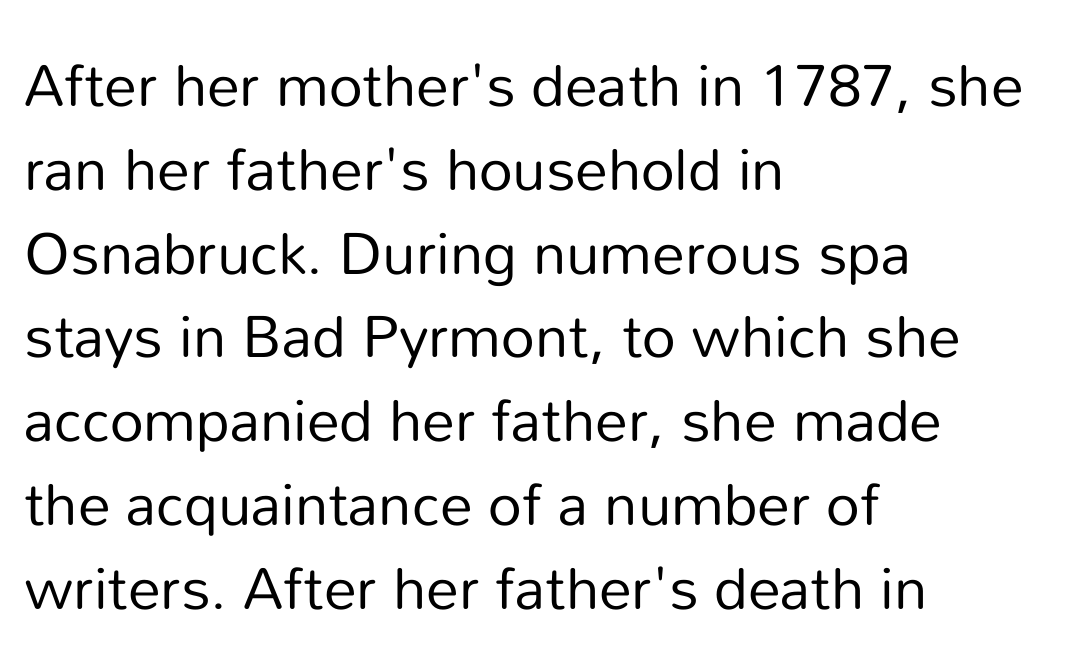
{"serif": "no", "italic": "no", "bold": "no", "weight": "regular", "width": "normal", "stroke_contrast": "low", "x_height": "medium", "monospaced": "no", "underline": "no", "align": "left", "line_spacing": "normal", "line_spacing_ratio": 1.42, "letter_spacing": "normal", "letter_spacing_em": 0.0, "glyph_px": 59}
